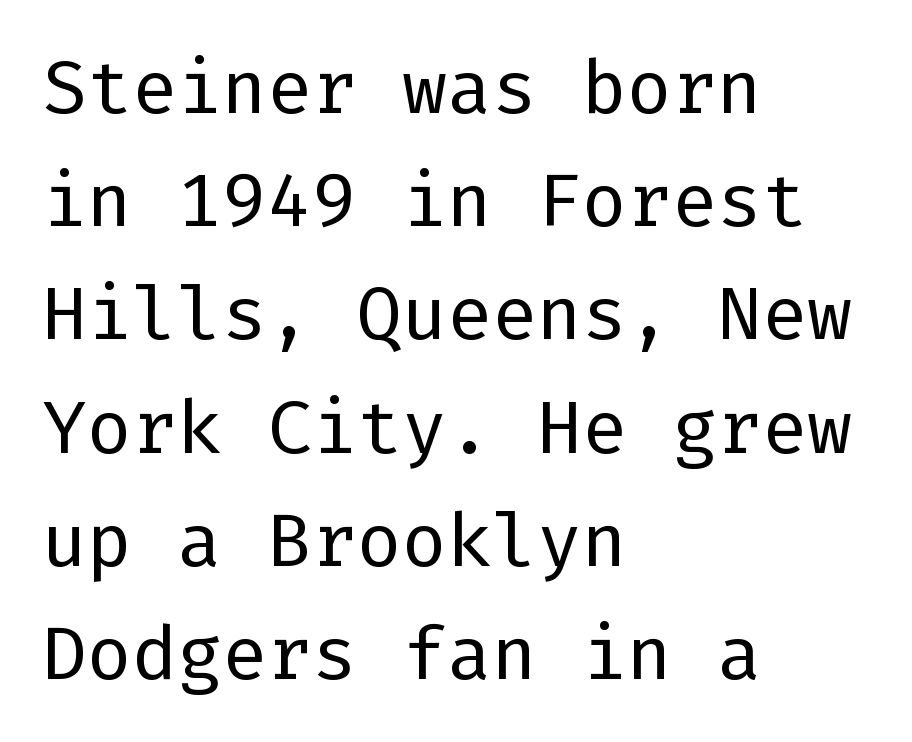
The image shows 75 px regular-weight sans-serif type, upright; set left-aligned, normal line spacing (1.51x), normal letter spacing, not underlined; low stroke contrast and a medium x-height.
